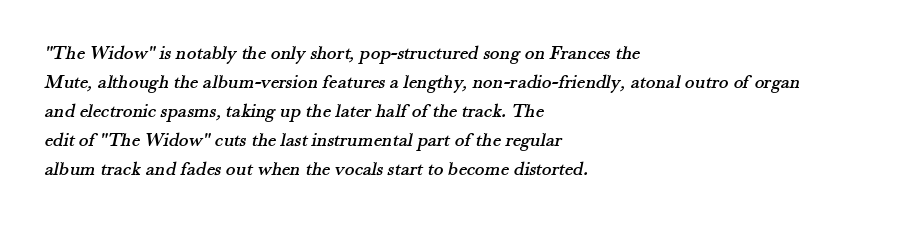
{"underline": "no", "align": "left", "line_spacing": "normal", "line_spacing_ratio": 1.45, "letter_spacing": "normal", "letter_spacing_em": 0.0, "glyph_px": 20}
